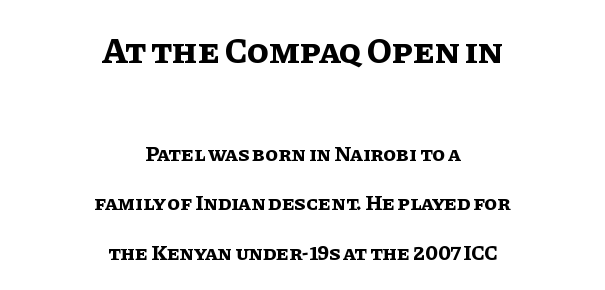
This rendering features lettering with no underline. Type size steps down from the first block to the second. Strokes here are thick enough to call this a true bold. Teacher's note: observe the equal gaps on both sides — that is centered alignment. Spacing verdict: proportional, widths tailored to each character. Students, observe: this is what heavily led, spacious text looks like.
